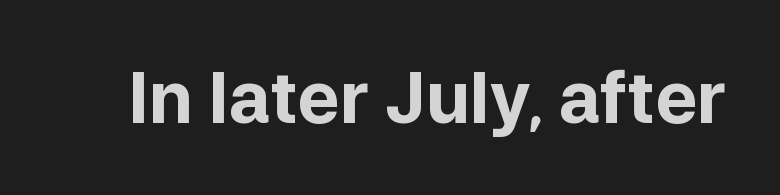
The image shows 71 px bold sans-serif type, upright; set normal letter spacing, not underlined; low stroke contrast and a medium x-height.
